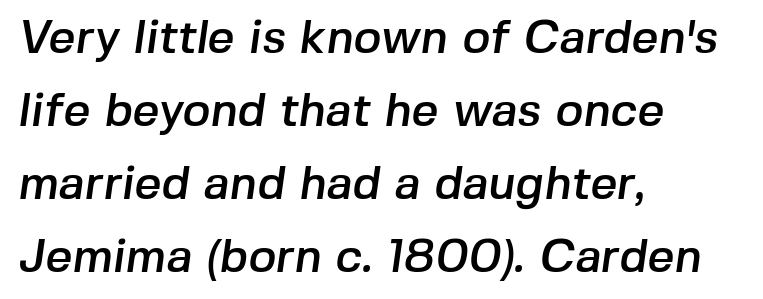
{"serif": "no", "width": "normal", "stroke_contrast": "low", "x_height": "medium", "monospaced": "no", "underline": "no", "align": "left", "line_spacing": "normal", "line_spacing_ratio": 1.55, "letter_spacing": "normal", "letter_spacing_em": 0.0, "glyph_px": 47}
